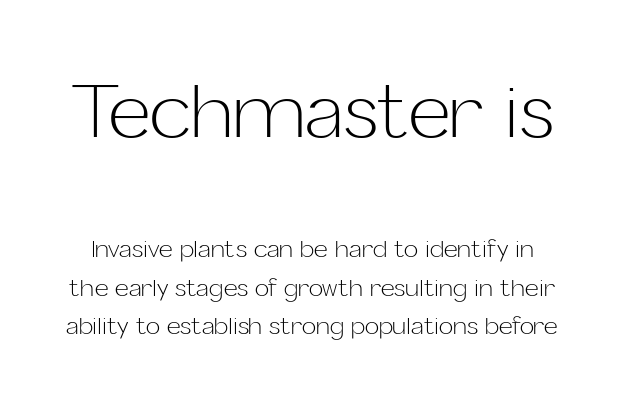
{"serif": "no", "italic": "no", "bold": "no", "weight": "light", "width": "normal", "stroke_contrast": "low", "x_height": "medium", "monospaced": "no", "underline": "no", "line_spacing": "normal", "line_spacing_ratio": 1.6, "letter_spacing": "normal", "letter_spacing_em": 0.0, "larger_block": "first", "size_ratio": 3.04, "glyph_px": 73}
